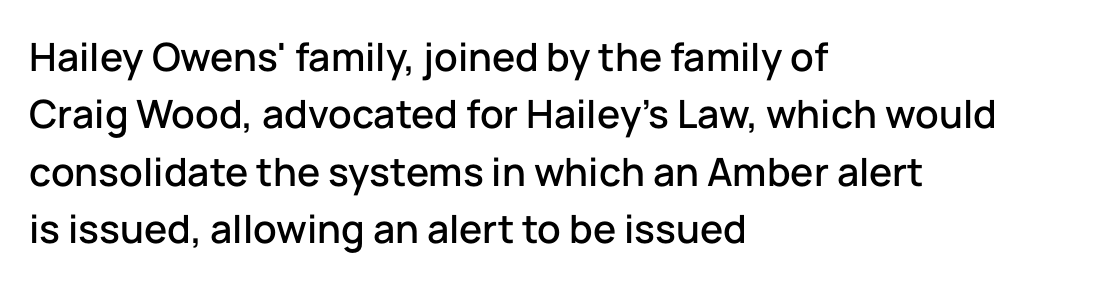
{"serif": "no", "italic": "no", "width": "normal", "stroke_contrast": "low", "x_height": "medium", "monospaced": "no", "underline": "no", "align": "left", "line_spacing": "normal", "line_spacing_ratio": 1.47, "letter_spacing": "normal", "letter_spacing_em": 0.0, "glyph_px": 39}
